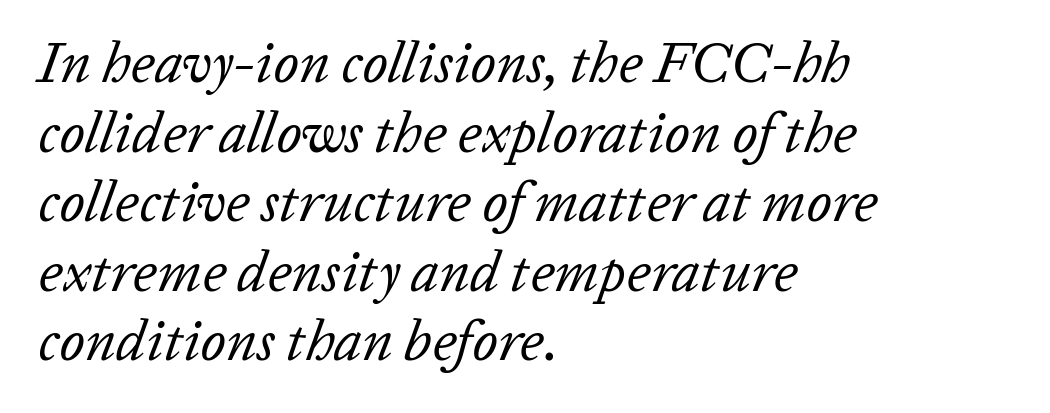
Q: Is the text bold? A: No.
Q: Is the text italic (slanted)? A: Yes, it leans right by about 20 degrees.
Q: Is the text underlined? A: No.
Q: How is the paragraph aligned? A: Left-aligned.
Q: Is the spacing between letters normal or unusually wide? A: Normal.
Q: Width (condensed, normal, or wide)? A: Normal.
Q: Stroke contrast? A: Low.
Q: x-height? A: Medium.
Q: Monospaced? A: No.
